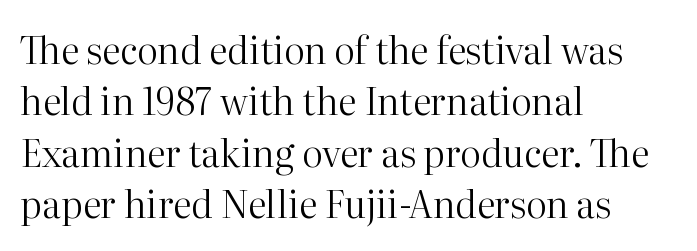
The image shows 37 px regular-weight serif type, upright; set left-aligned, normal line spacing (1.39x), normal letter spacing, not underlined; high stroke contrast and a medium x-height.
